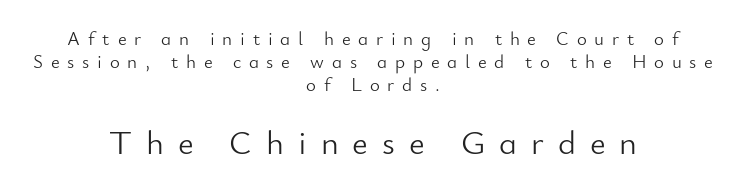
The image shows 34 px light sans-serif type, upright; set centered, line spacing 1.2x, unusually wide letter spacing (+0.41 em), not underlined; the second (bottom) block is 1.79x larger; low stroke contrast and a small x-height.
